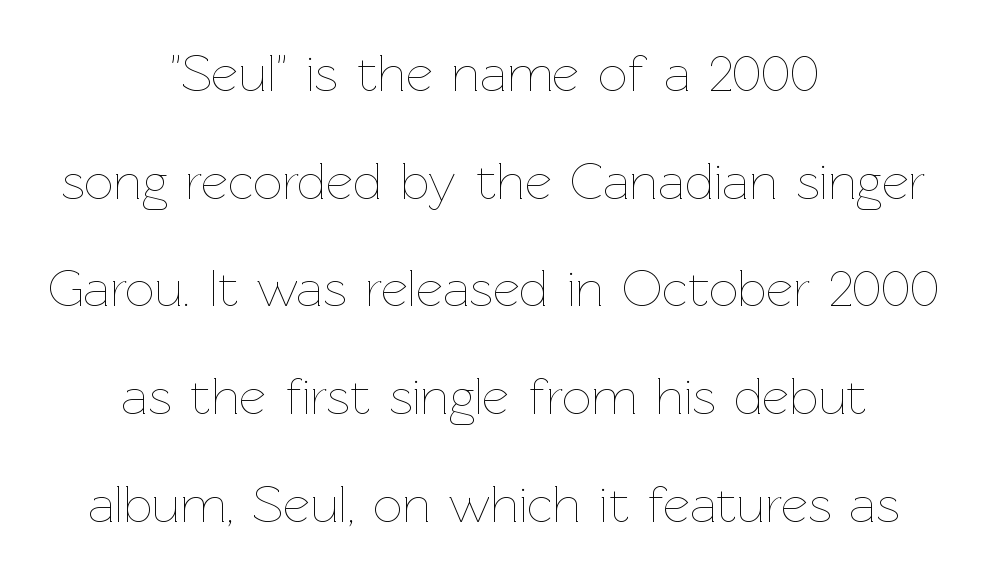
Q: Is the text bold? A: No.
Q: Is the text italic (slanted)? A: No, it is upright.
Q: Is the text underlined? A: No.
Q: How is the paragraph aligned? A: Centered.
Q: Is the spacing between letters normal or unusually wide? A: Normal.
Q: Is the spacing between lines tight, normal or loose? A: Loose.
Q: Width (condensed, normal, or wide)? A: Normal.
Q: Stroke contrast? A: Low.
Q: x-height? A: Medium.
Q: Monospaced? A: No.
